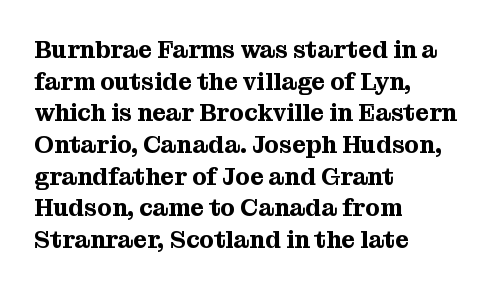
{"italic": "no", "underline": "no", "align": "left", "line_spacing": "normal", "line_spacing_ratio": 1.32, "letter_spacing": "normal", "letter_spacing_em": 0.0, "glyph_px": 24}
